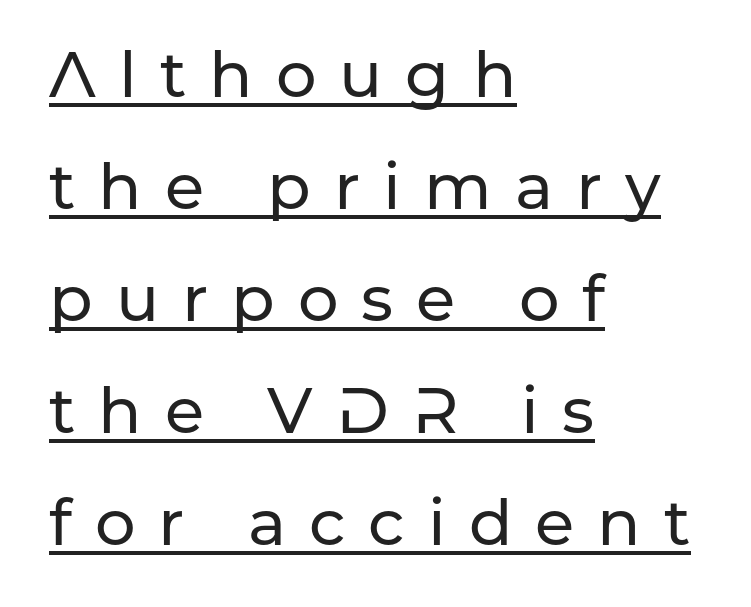
Q: Is the text italic (slanted)? A: No, it is upright.
Q: Is the typeface a serif or a sans-serif typeface? A: Sans-serif.
Q: Is the text underlined? A: Yes.
Q: How is the paragraph aligned? A: Left-aligned.
Q: Is the spacing between letters normal or unusually wide? A: Unusually wide.
Q: Width (condensed, normal, or wide)? A: Normal.
Q: Stroke contrast? A: Low.
Q: x-height? A: Medium.
Q: Monospaced? A: No.
